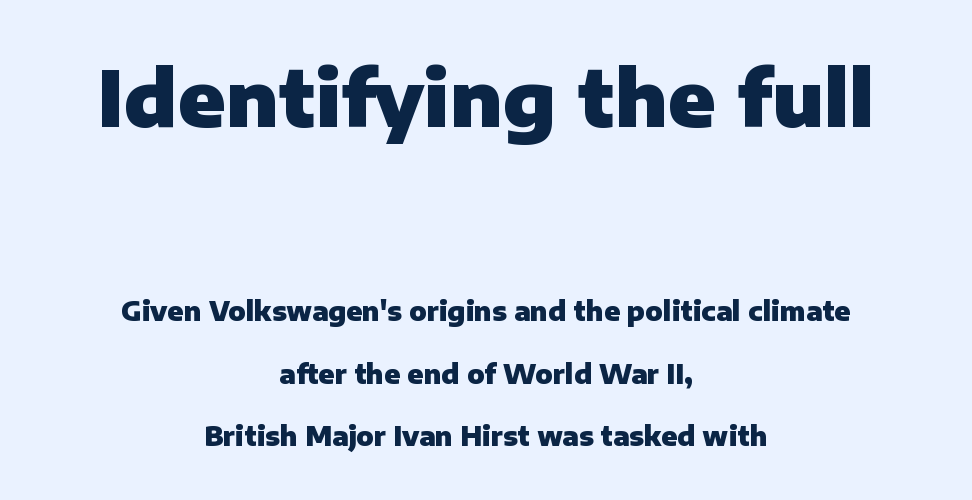
{"serif": "no", "italic": "no", "bold": "yes", "weight": "heavy", "width": "normal", "stroke_contrast": "low", "x_height": "medium", "monospaced": "no", "underline": "no", "align": "center", "line_spacing": "loose", "line_spacing_ratio": 2.41, "letter_spacing": "normal", "letter_spacing_em": 0.0, "larger_block": "first", "size_ratio": 2.96, "glyph_px": 77}
